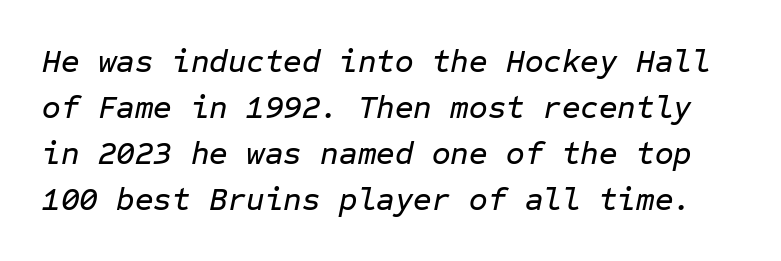
The image shows 32 px text type, italic (leaning right), monospaced; set normal line spacing (1.44x), normal letter spacing, not underlined; low stroke contrast and a medium x-height.
